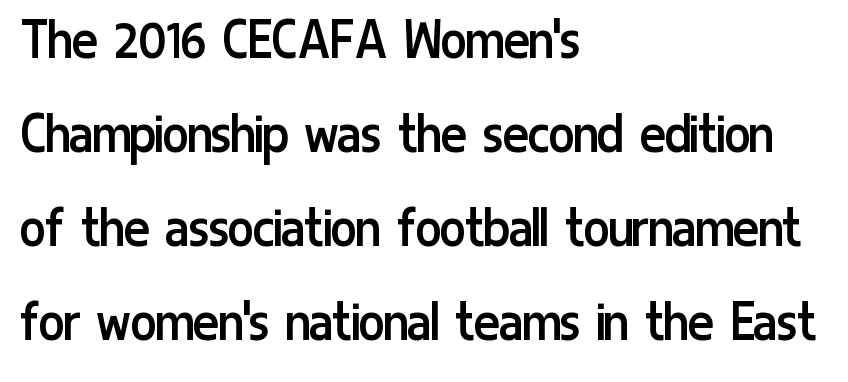
Q: Is the text bold? A: No.
Q: Is the text italic (slanted)? A: No, it is upright.
Q: Is the typeface a serif or a sans-serif typeface? A: Sans-serif.
Q: Is the text underlined? A: No.
Q: How is the paragraph aligned? A: Left-aligned.
Q: Is the spacing between letters normal or unusually wide? A: Normal.
Q: Is the spacing between lines tight, normal or loose? A: Normal.
Q: Width (condensed, normal, or wide)? A: Condensed.
Q: Stroke contrast? A: Low.
Q: x-height? A: Medium.
Q: Monospaced? A: No.
